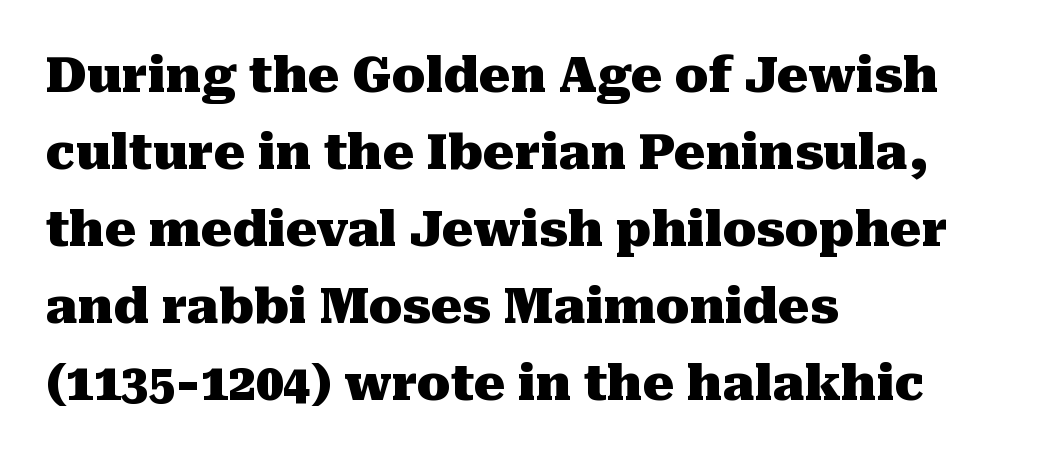
Descenders are the only things crossing below the line. The face used here is rendered with its standard letterfit. A typesetter would mark this as roman, not italic. These lines carry a lot of weight — the face is fully bold. Regarding leading, the lines here are spaced in the standard way.
